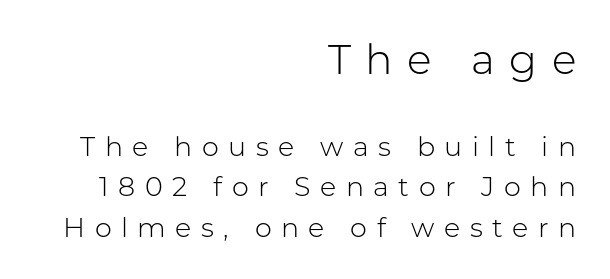
Q: Is the text bold? A: No.
Q: Is the text italic (slanted)? A: No, it is upright.
Q: Is the typeface a serif or a sans-serif typeface? A: Sans-serif.
Q: Is the text underlined? A: No.
Q: How is the paragraph aligned? A: Right-aligned.
Q: Is the spacing between letters normal or unusually wide? A: Unusually wide.
Q: Is the spacing between lines tight, normal or loose? A: Normal.
Q: Which block of text is set in a larger size, the first (top) or the second (bottom)? A: The first (top) one.
Q: Width (condensed, normal, or wide)? A: Normal.
Q: Stroke contrast? A: Low.
Q: x-height? A: Medium.
Q: Monospaced? A: No.
